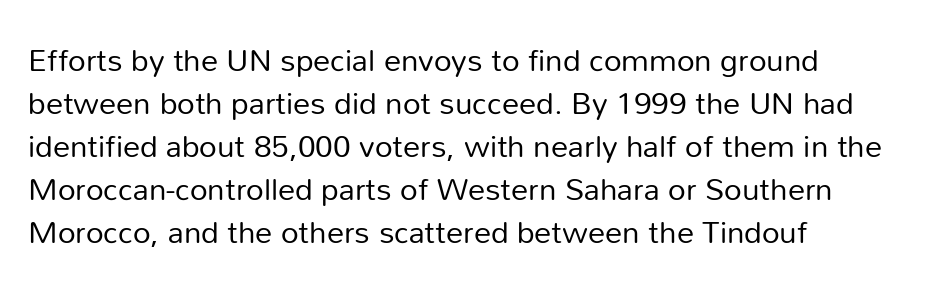
A roman cut, with each character standing at attention. The setting favours the left margin, as ordinary paragraphs usually do. Baseline-to-baseline distance is the conventional proportion of letter height. The type is set solid horizontally, with unmodified tracking. Bare-footed words on every line.
